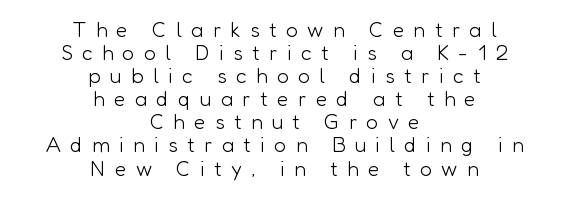
The image shows 21 px text type, upright; set centered, tight line spacing (1.1x), unusually wide letter spacing (+0.45 em), not underlined.
